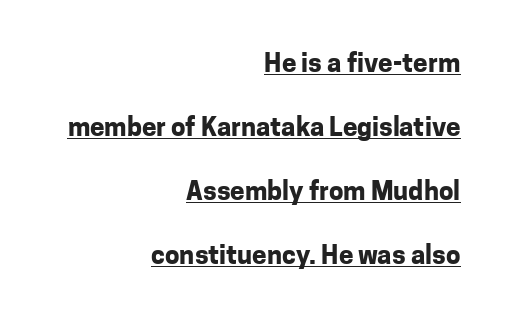
The image shows 26 px bold type, upright; set right-aligned, loose line spacing (2.46x), normal letter spacing, underlined.
